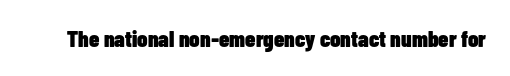
{"italic": "no", "bold": "yes", "underline": "no", "letter_spacing": "normal", "letter_spacing_em": 0.0, "glyph_px": 23}
